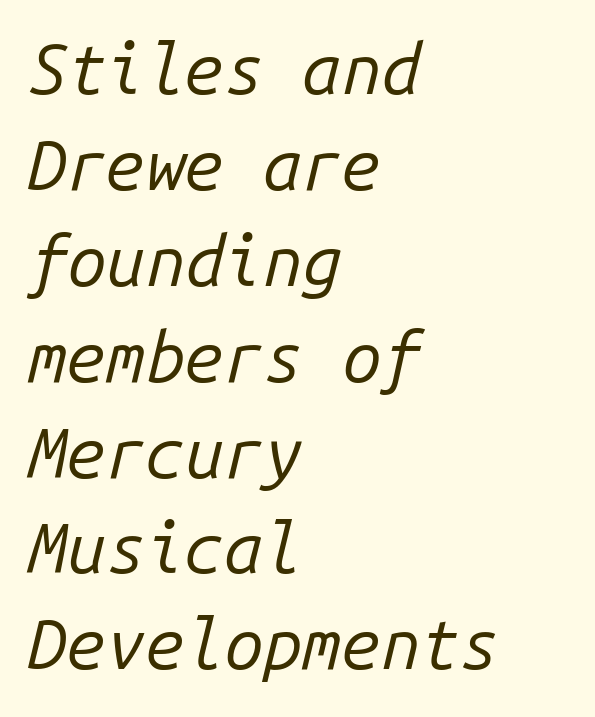
{"italic": "yes", "lean": "right", "slant_degrees": 14, "bold": "no", "weight": "regular", "width": "normal", "stroke_contrast": "low", "x_height": "medium", "monospaced": "yes", "underline": "no", "align": "left", "line_spacing": "normal", "line_spacing_ratio": 1.37, "letter_spacing": "normal", "letter_spacing_em": 0.0, "glyph_px": 70}
